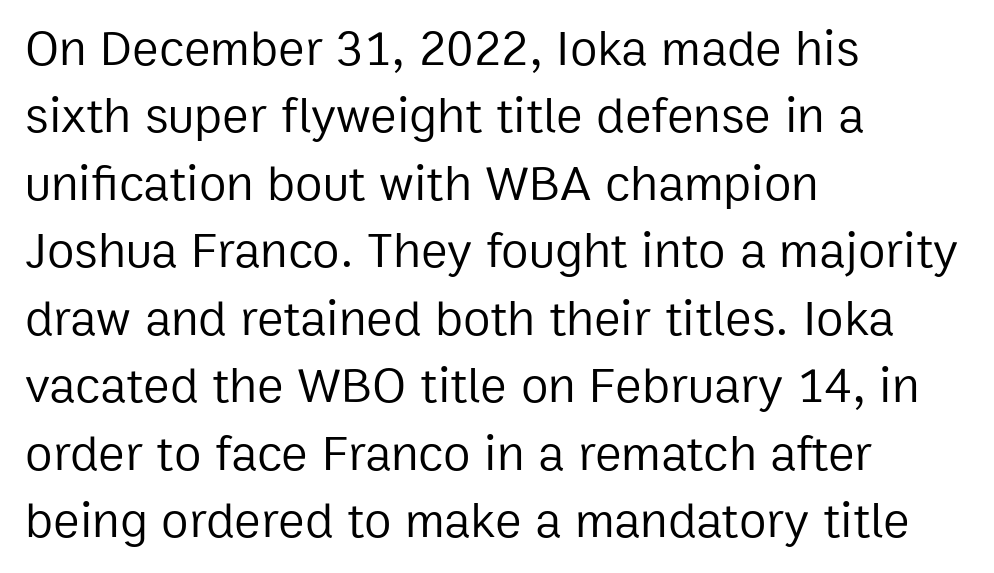
The image shows 50 px regular-weight sans-serif type, upright; set left-aligned, normal line spacing (1.35x), normal letter spacing, not underlined; low stroke contrast and a medium x-height.
